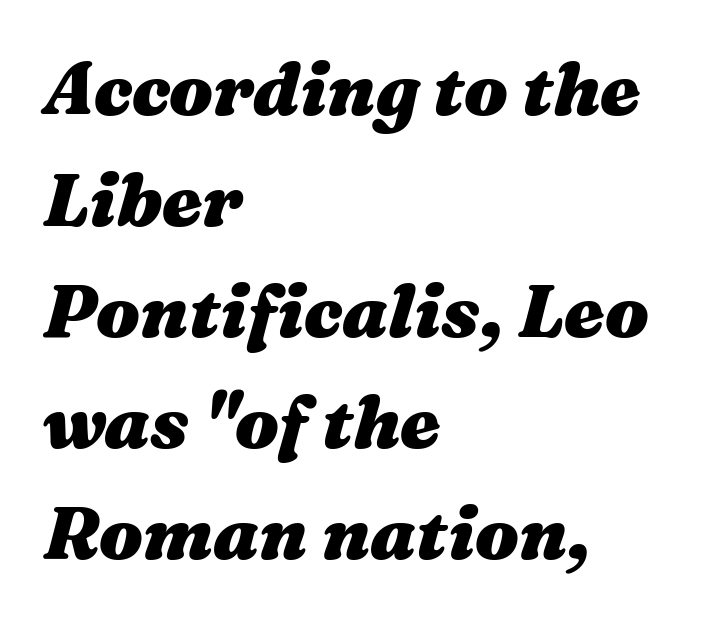
Q: Is the text bold? A: Yes.
Q: Is the text italic (slanted)? A: Yes, it leans right by about 16 degrees.
Q: Is the text underlined? A: No.
Q: How is the paragraph aligned? A: Left-aligned.
Q: Is the spacing between letters normal or unusually wide? A: Normal.
Q: Is the spacing between lines tight, normal or loose? A: Normal.
Q: Width (condensed, normal, or wide)? A: Wide.
Q: Stroke contrast? A: Medium.
Q: x-height? A: Medium.
Q: Monospaced? A: No.
